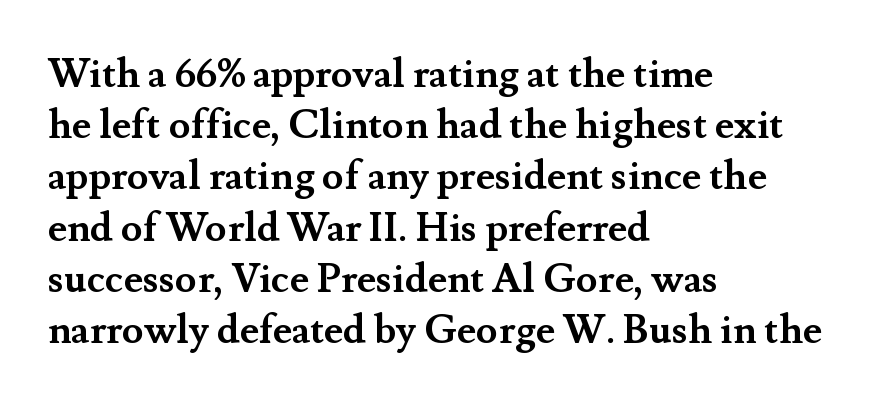
Q: Is the text bold? A: Yes.
Q: Is the text italic (slanted)? A: No, it is upright.
Q: Is the typeface a serif or a sans-serif typeface? A: Serif.
Q: Is the text underlined? A: No.
Q: How is the paragraph aligned? A: Left-aligned.
Q: Is the spacing between letters normal or unusually wide? A: Normal.
Q: Is the spacing between lines tight, normal or loose? A: Normal.
Q: Width (condensed, normal, or wide)? A: Normal.
Q: Stroke contrast? A: Medium.
Q: x-height? A: Small.
Q: Monospaced? A: No.
